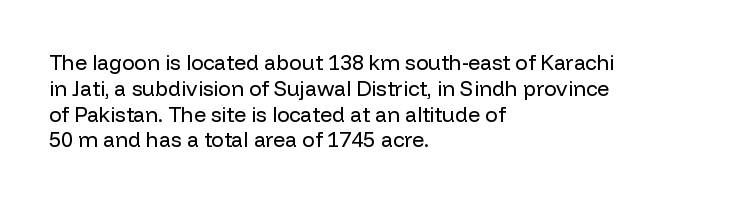
{"italic": "no", "bold": "no", "underline": "no", "align": "left", "line_spacing_ratio": 1.23, "letter_spacing": "normal", "letter_spacing_em": 0.0, "glyph_px": 21}
